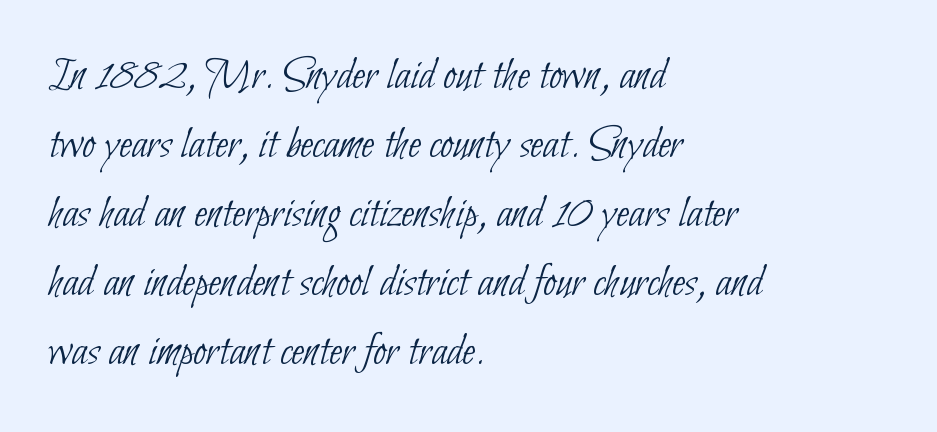
The paragraph shown leans on its left margin. The weight would be labelled regular, book, light, or lighter still. These lines are rendered in a variable-pitch font. Letters rest on an invisible, unmarked baseline. The letterforms sit shoulder to shoulder at normal distance. To sum up the face: it is a sans, with no serifs.
